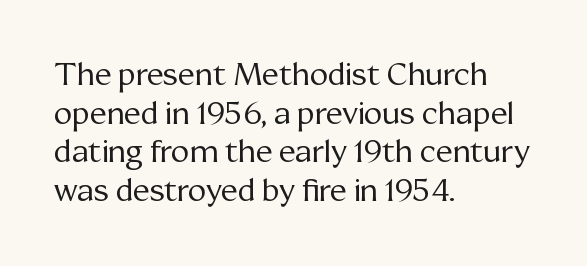
Q: Is the text bold? A: No.
Q: Is the text italic (slanted)? A: No, it is upright.
Q: Is the typeface a serif or a sans-serif typeface? A: Serif.
Q: Is the text underlined? A: No.
Q: How is the paragraph aligned? A: Left-aligned.
Q: Is the spacing between letters normal or unusually wide? A: Normal.
Q: Is the spacing between lines tight, normal or loose? A: Normal.
Q: Width (condensed, normal, or wide)? A: Normal.
Q: Stroke contrast? A: Medium.
Q: x-height? A: Medium.
Q: Monospaced? A: No.
